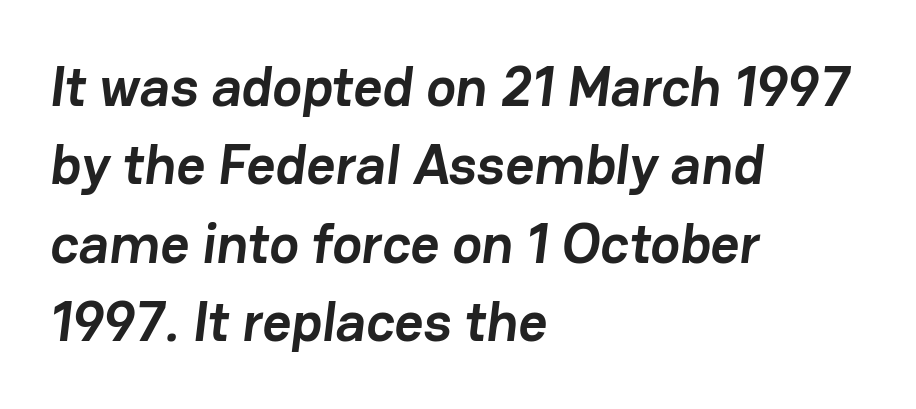
The image shows 56 px semibold sans-serif type; set left-aligned, normal line spacing (1.4x), normal letter spacing, not underlined; low stroke contrast and a medium x-height.
